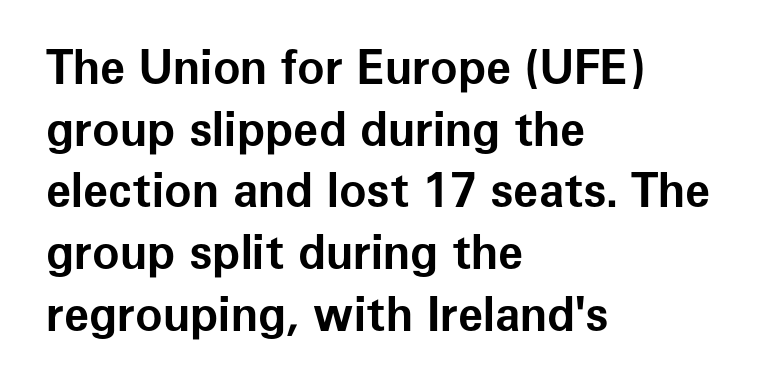
Q: Is the text bold? A: Yes.
Q: Is the text italic (slanted)? A: No, it is upright.
Q: Is the typeface a serif or a sans-serif typeface? A: Sans-serif.
Q: Is the text underlined? A: No.
Q: How is the paragraph aligned? A: Left-aligned.
Q: Is the spacing between letters normal or unusually wide? A: Normal.
Q: Is the spacing between lines tight, normal or loose? A: Normal.
Q: Width (condensed, normal, or wide)? A: Normal.
Q: Stroke contrast? A: Low.
Q: x-height? A: Medium.
Q: Monospaced? A: No.
